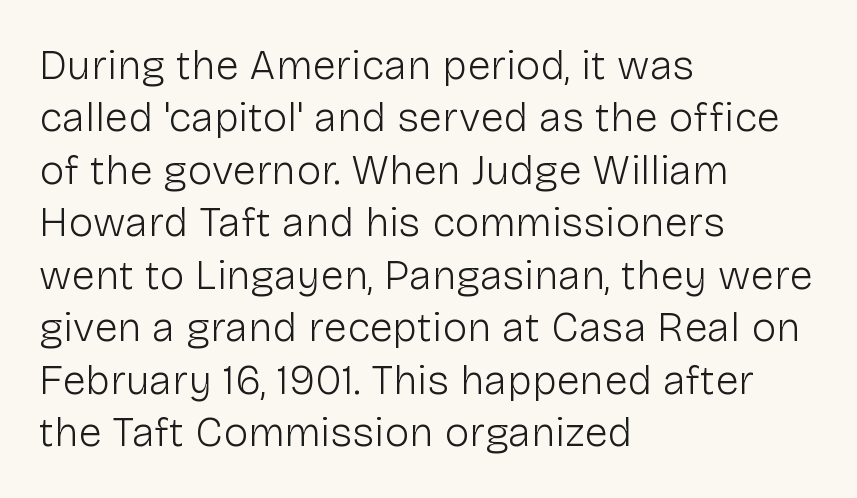
The image shows 42 px light sans-serif type, upright; set left-aligned, normal line spacing (1.25x), normal letter spacing, not underlined; low stroke contrast and a medium x-height.
